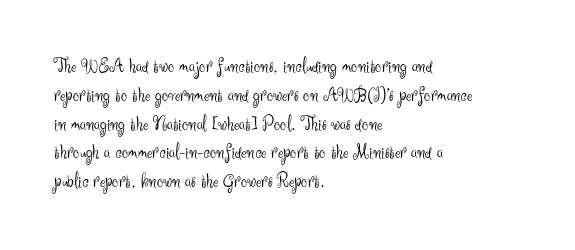
The image shows 20 px text type, upright; set left-aligned, normal line spacing (1.44x), normal letter spacing, not underlined.
